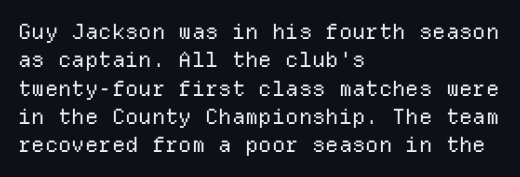
{"italic": "no", "bold": "no", "underline": "no", "align": "left", "line_spacing": "normal", "line_spacing_ratio": 1.35, "letter_spacing": "normal", "letter_spacing_em": 0.0, "glyph_px": 21}
